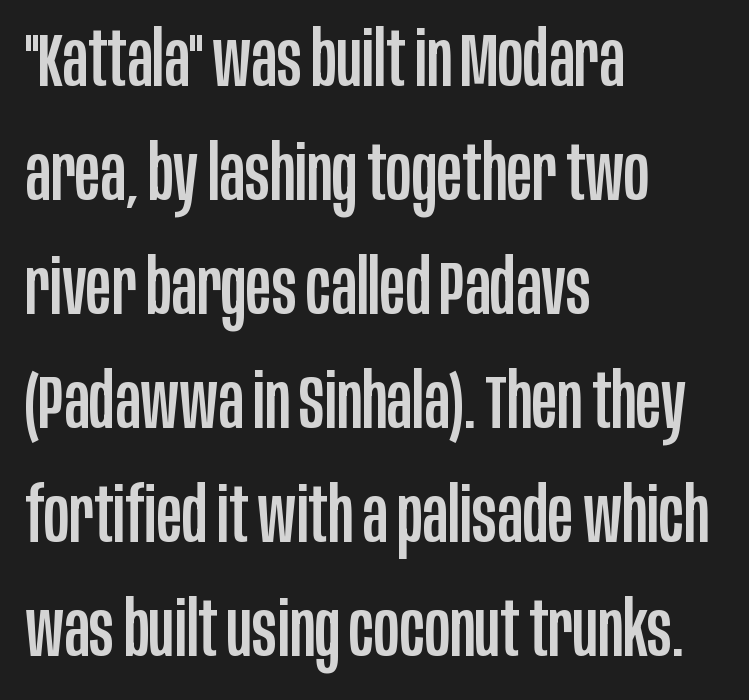
The block of text has a typical density, with ordinary space between rows. The letterforms sit shoulder to shoulder at normal distance. Do the letters lean? They stand straight. The space directly below the letters is spotless. Look at the bottom of the vertical strokes: they stop flat, with no serifs. These lines stack with their left ends in a neat column.
